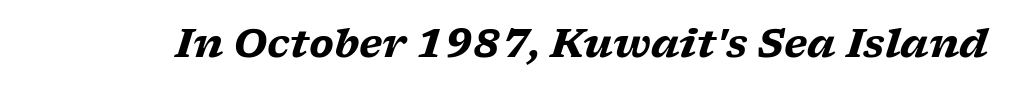
The image shows 39 px heavy, wide serif type, italic (leaning right); set normal letter spacing, not underlined; low stroke contrast and a medium x-height.
